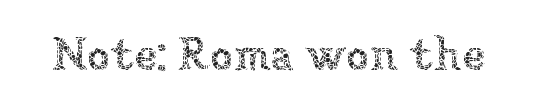
{"italic": "no", "bold": "no", "weight": "thin", "width": "normal", "stroke_contrast": "low", "x_height": "medium", "monospaced": "no", "underline": "no", "letter_spacing": "normal", "letter_spacing_em": 0.0, "glyph_px": 46}
